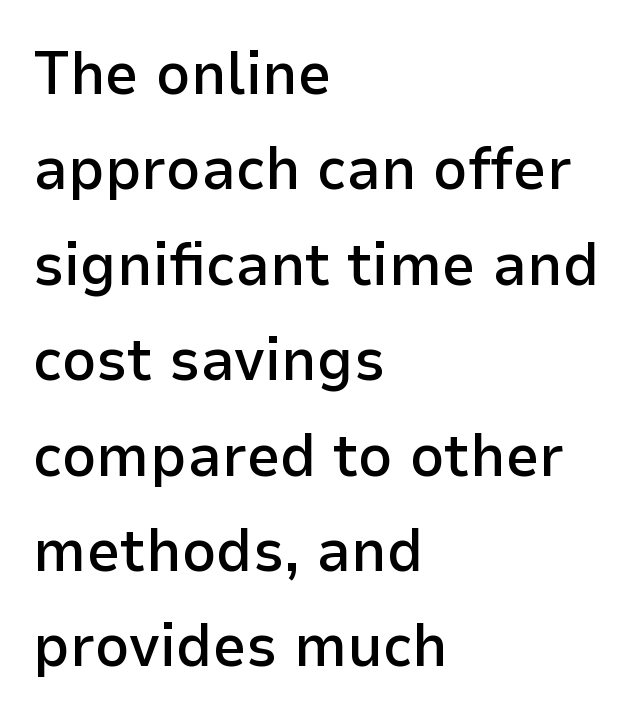
Q: Is the text bold? A: Semi-bold.
Q: Is the text italic (slanted)? A: No, it is upright.
Q: Is the typeface a serif or a sans-serif typeface? A: Sans-serif.
Q: Is the text underlined? A: No.
Q: How is the paragraph aligned? A: Left-aligned.
Q: Is the spacing between letters normal or unusually wide? A: Normal.
Q: Is the spacing between lines tight, normal or loose? A: Normal.
Q: Width (condensed, normal, or wide)? A: Normal.
Q: Stroke contrast? A: Low.
Q: x-height? A: Medium.
Q: Monospaced? A: No.
